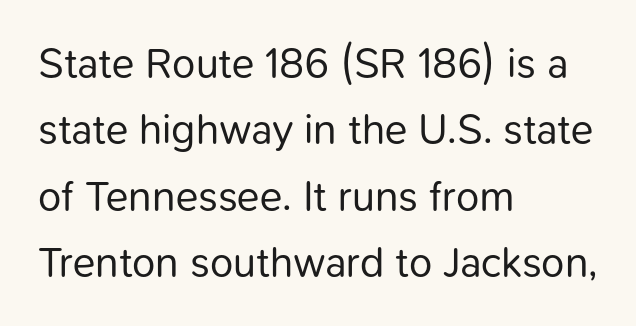
The image shows 42 px regular-weight sans-serif type, upright; set left-aligned, normal line spacing (1.58x), normal letter spacing, not underlined; low stroke contrast and a medium x-height.
